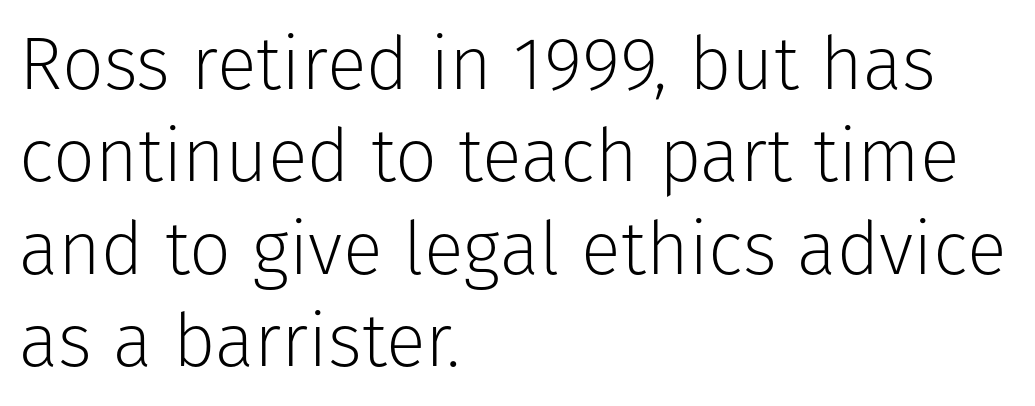
The gaps between neighbouring characters are ordinary and unremarkable. Each letter keeps its own natural width here, so spacing adapts to shape. To sum up the face: it is a sans, with no serifs. Lines of text with bare space underneath.
